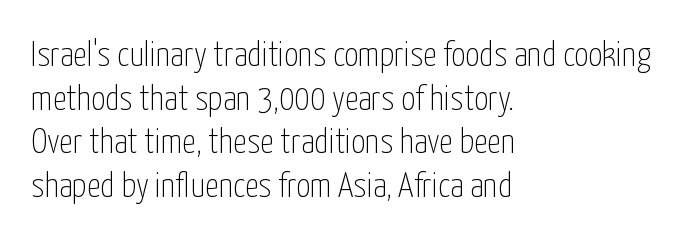
Q: Is the text bold? A: No.
Q: Is the text italic (slanted)? A: No, it is upright.
Q: Is the typeface a serif or a sans-serif typeface? A: Sans-serif.
Q: Is the text underlined? A: No.
Q: How is the paragraph aligned? A: Left-aligned.
Q: Is the spacing between letters normal or unusually wide? A: Normal.
Q: Is the spacing between lines tight, normal or loose? A: Normal.
Q: Width (condensed, normal, or wide)? A: Condensed.
Q: Stroke contrast? A: Low.
Q: x-height? A: Medium.
Q: Monospaced? A: No.
